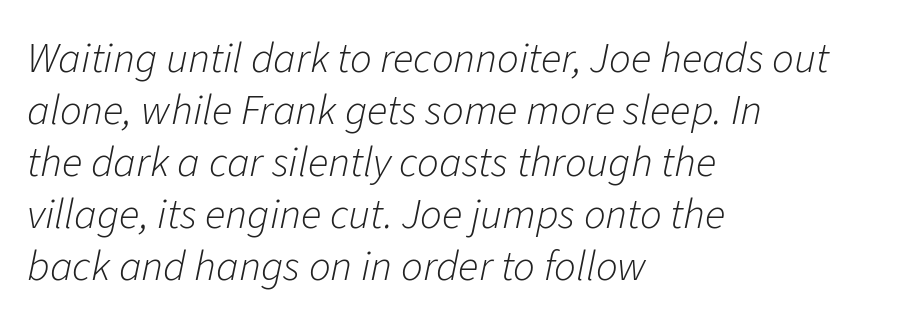
{"italic": "yes", "lean": "right", "slant_degrees": 11, "bold": "no", "weight": "light", "width": "normal", "stroke_contrast": "low", "x_height": "medium", "monospaced": "no", "underline": "no", "align": "left", "line_spacing_ratio": 1.21, "letter_spacing": "normal", "letter_spacing_em": 0.0, "glyph_px": 43}
